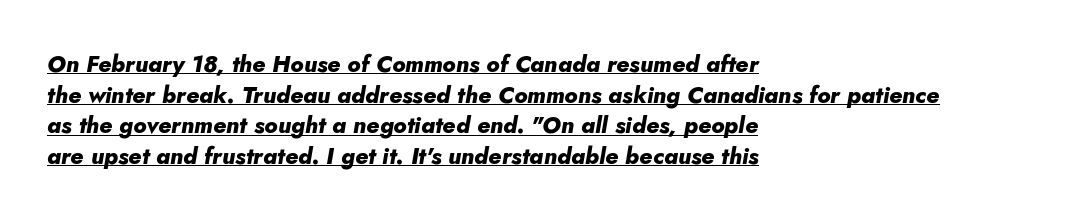
The image shows 23 px bold type, italic (leaning right); set left-aligned, normal line spacing (1.33x), normal letter spacing, underlined.
